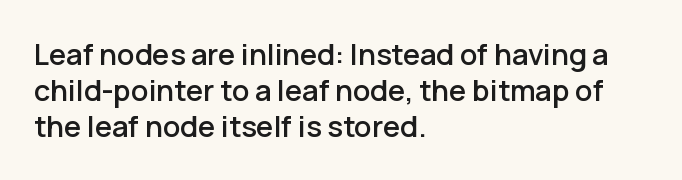
Lines of text with bare space underneath. A typesetter would call this zero additional tracking. Classification — sans serif. Compared with a centered layout, this one pins lines to the left instead. When letters stand straight like this, we call the style roman or upright.
